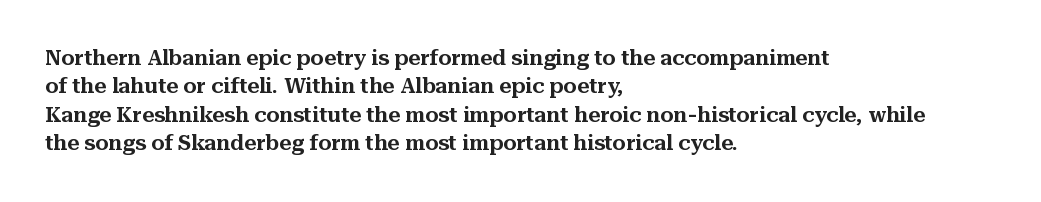
The image shows 21 px text type, upright; set left-aligned, normal line spacing (1.35x), normal letter spacing, not underlined.
